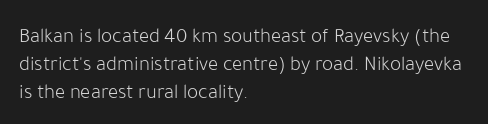
The image shows 21 px text type, upright; set left-aligned, normal line spacing (1.33x), normal letter spacing, not underlined.
